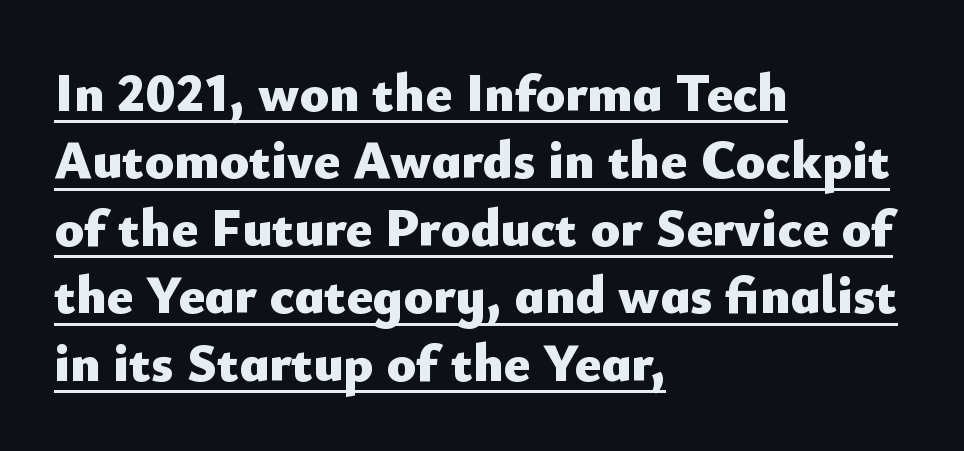
Q: Is the text bold? A: Yes.
Q: Is the text italic (slanted)? A: No, it is upright.
Q: Is the typeface a serif or a sans-serif typeface? A: Sans-serif.
Q: Is the text underlined? A: Yes.
Q: How is the paragraph aligned? A: Left-aligned.
Q: Is the spacing between letters normal or unusually wide? A: Normal.
Q: Is the spacing between lines tight, normal or loose? A: Normal.
Q: Width (condensed, normal, or wide)? A: Normal.
Q: Stroke contrast? A: Low.
Q: x-height? A: Small.
Q: Monospaced? A: No.
